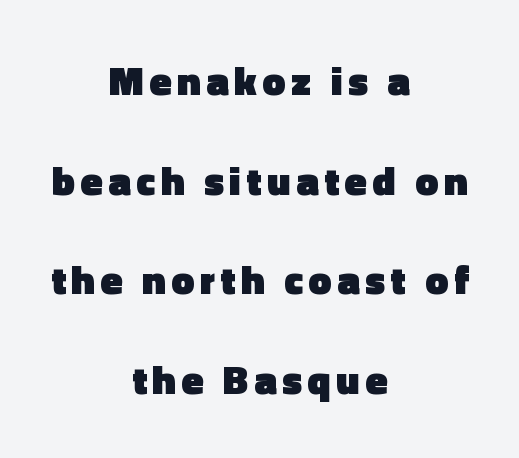
You could not count columns in this text — the font is proportionally spaced. Students, observe: this is what heavily led, spacious text looks like. Only glyphs here, with clear space below each row. Compared with a flush-left layout, this one balances lines on the center instead. Note: no serifs on the glyphs. These words are printed bold, with thick strokes throughout.
